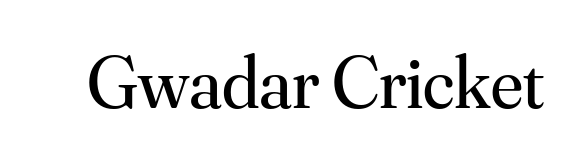
Honestly, the letter spacing is just normal — you wouldn't notice it. Compared with a typical body face, this is equally light or lighter still. This is serif lettering, the kind often seen in printed books. Nope, not italic — everything's standing straight.
